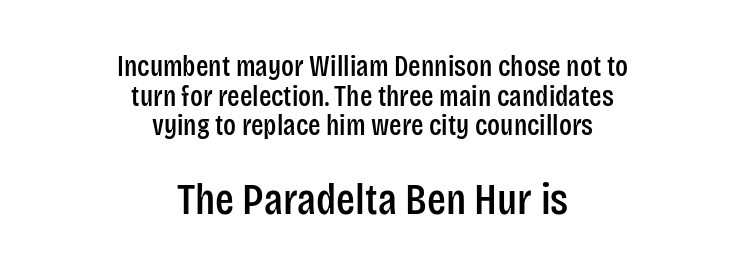
{"serif": "no", "italic": "no", "width": "condensed", "stroke_contrast": "low", "x_height": "large", "monospaced": "no", "underline": "no", "align": "center", "line_spacing": "tight", "line_spacing_ratio": 1.02, "letter_spacing": "normal", "letter_spacing_em": 0.0, "larger_block": "second", "size_ratio": 1.52, "glyph_px": 44}
